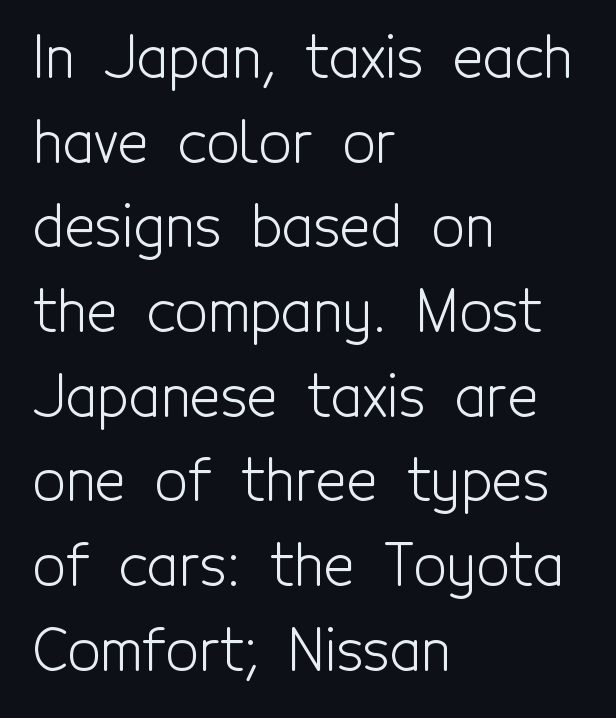
The image shows 58 px light, condensed sans-serif type, upright; set left-aligned, normal line spacing (1.46x), normal letter spacing, not underlined; a medium x-height.
